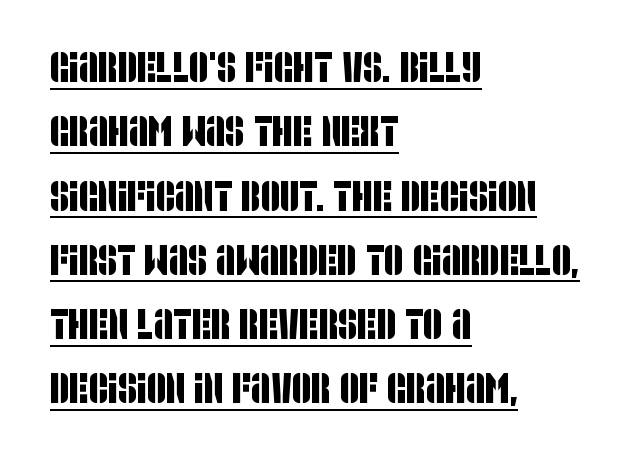
The image shows 42 px condensed sans-serif type; set left-aligned, normal line spacing (1.53x), normal letter spacing, underlined; low stroke contrast and a large x-height.
